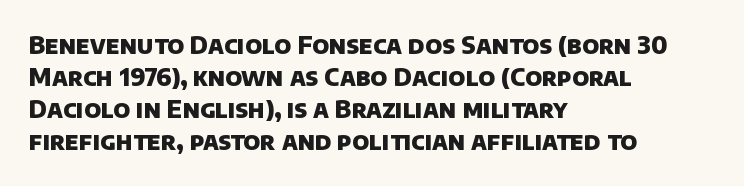
The image shows 24 px bold type; set left-aligned, normal line spacing (1.34x), normal letter spacing, not underlined.
